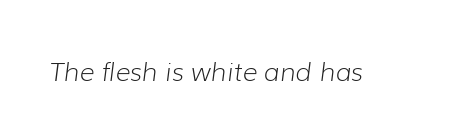
The image shows 26 px text type, italic (leaning right); set normal letter spacing, not underlined.
